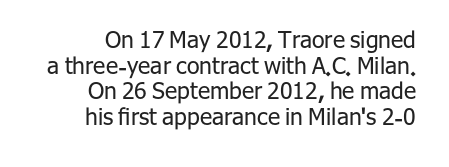
{"italic": "no", "bold": "no", "underline": "no", "line_spacing": "tight", "line_spacing_ratio": 1.11, "letter_spacing": "normal", "letter_spacing_em": 0.0, "glyph_px": 23}
